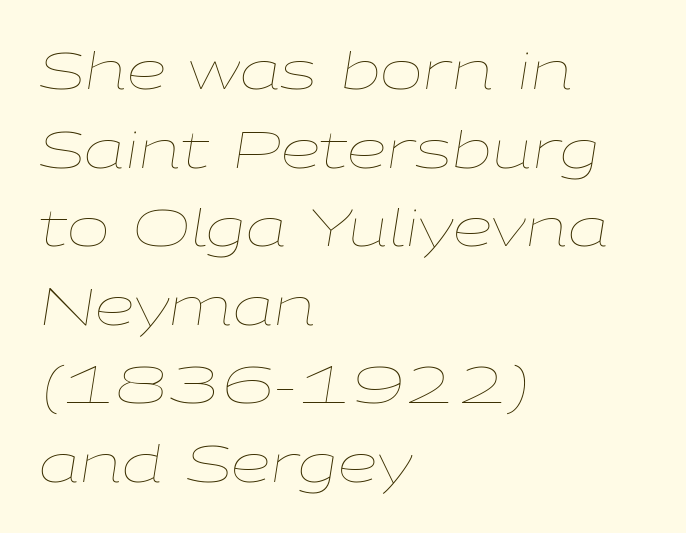
The image shows 51 px thin, wide type, italic (leaning right); set left-aligned, normal line spacing (1.54x), normal letter spacing, not underlined; low stroke contrast and a medium x-height.
